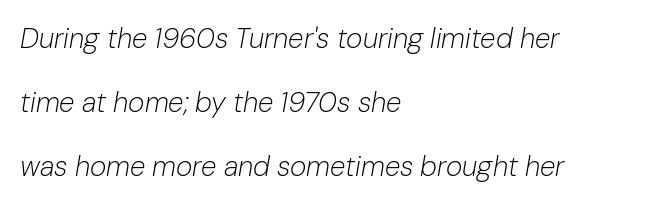
In terms of letterspacing, this is plain default setting. The string is rendered with underlining switched off. Is this a fixed-width face? No — the glyphs have proportional, varying widths. Stems and bowls with no extra thickness — not bold. Designer's note — italics engaged.
